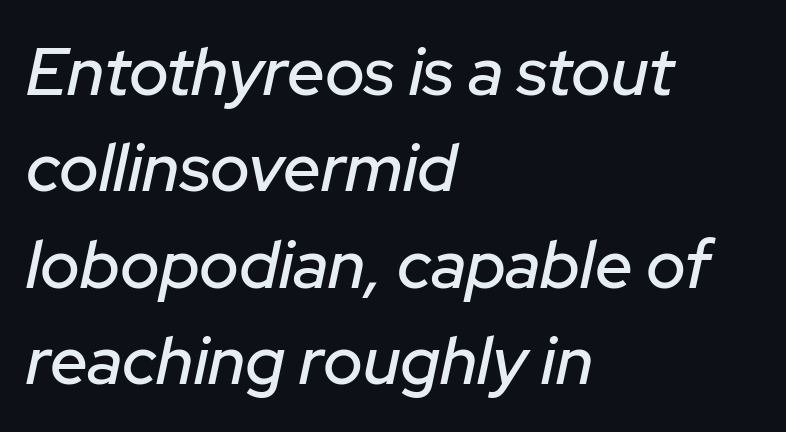
The image shows 67 px text type, italic (leaning right); set left-aligned, normal line spacing (1.44x), normal letter spacing, not underlined; low stroke contrast and a medium x-height.
